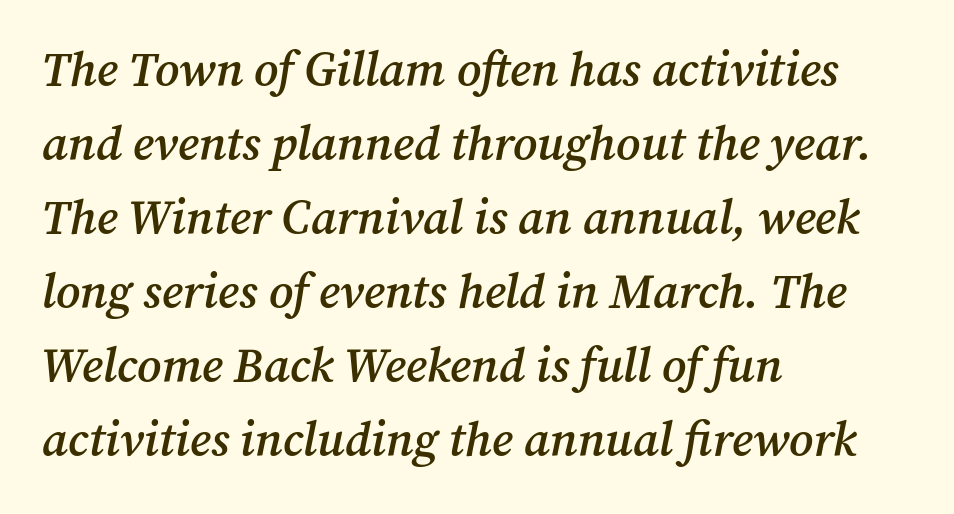
Q: Is the text bold? A: Semi-bold.
Q: Is the text italic (slanted)? A: Yes, it leans right by about 12 degrees.
Q: Is the typeface a serif or a sans-serif typeface? A: Serif.
Q: Is the text underlined? A: No.
Q: How is the paragraph aligned? A: Left-aligned.
Q: Is the spacing between letters normal or unusually wide? A: Normal.
Q: Is the spacing between lines tight, normal or loose? A: Normal.
Q: Width (condensed, normal, or wide)? A: Normal.
Q: Stroke contrast? A: Medium.
Q: x-height? A: Medium.
Q: Monospaced? A: No.
